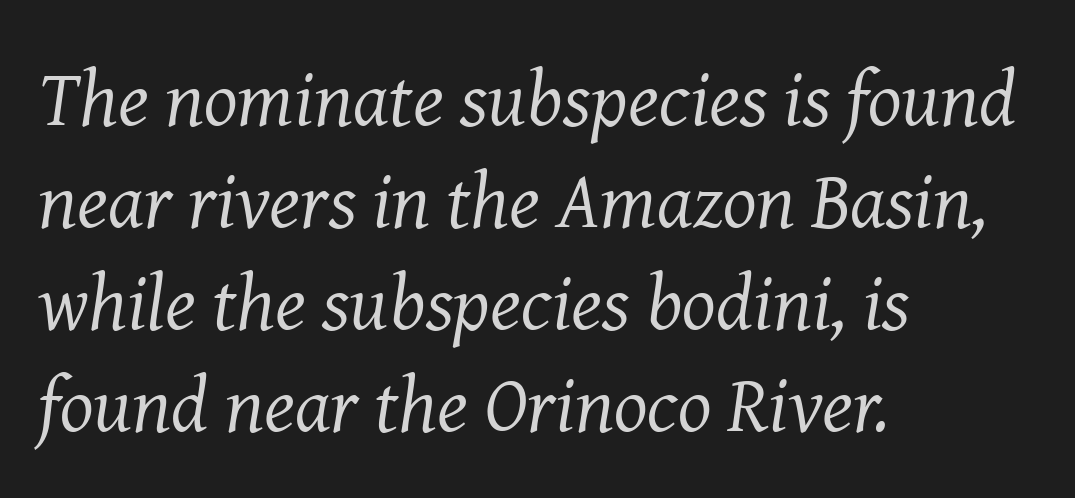
{"serif": "yes", "italic": "yes", "lean": "right", "slant_degrees": 8, "bold": "no", "weight": "regular", "width": "normal", "stroke_contrast": "medium", "x_height": "medium", "monospaced": "no", "underline": "no", "align": "left", "line_spacing": "normal", "line_spacing_ratio": 1.29, "letter_spacing": "normal", "letter_spacing_em": 0.0, "glyph_px": 79}
